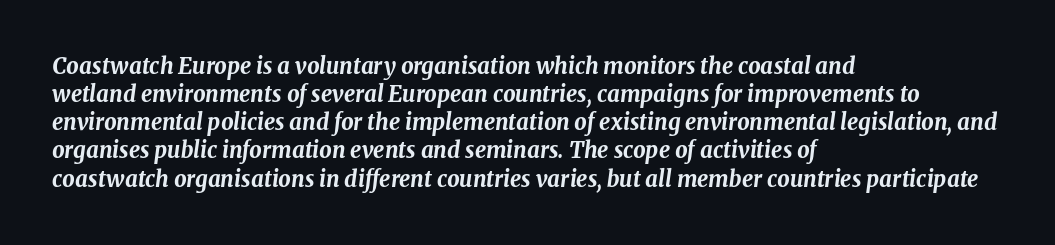
{"italic": "yes", "lean": "right", "slant_degrees": 8, "bold": "yes", "underline": "no", "align": "left", "line_spacing": "normal", "line_spacing_ratio": 1.28, "letter_spacing": "normal", "letter_spacing_em": 0.0, "glyph_px": 22}
